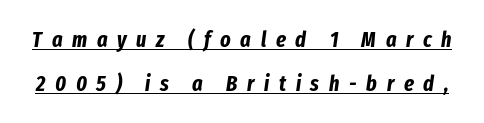
{"italic": "yes", "lean": "right", "slant_degrees": 8, "bold": "yes", "underline": "yes", "line_spacing": "loose", "line_spacing_ratio": 2.0, "letter_spacing": "wide", "letter_spacing_em": 0.44, "glyph_px": 22}
